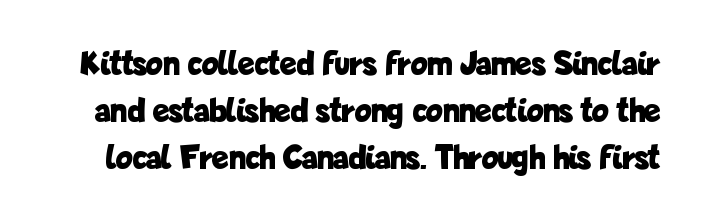
{"serif": "no", "italic": "no", "bold": "yes", "weight": "bold", "width": "condensed", "stroke_contrast": "low", "x_height": "medium", "monospaced": "no", "underline": "no", "line_spacing": "normal", "line_spacing_ratio": 1.35, "letter_spacing": "normal", "letter_spacing_em": 0.0, "glyph_px": 35}
